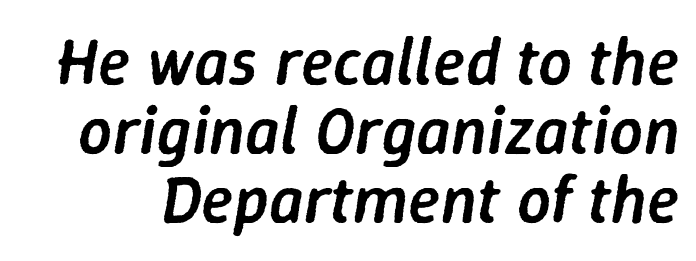
{"italic": "yes", "lean": "right", "slant_degrees": 9, "bold": "semi", "weight": "semibold", "width": "normal", "stroke_contrast": "low", "x_height": "medium", "monospaced": "no", "underline": "no", "line_spacing": "tight", "line_spacing_ratio": 1.03, "letter_spacing": "normal", "letter_spacing_em": 0.0, "glyph_px": 67}
